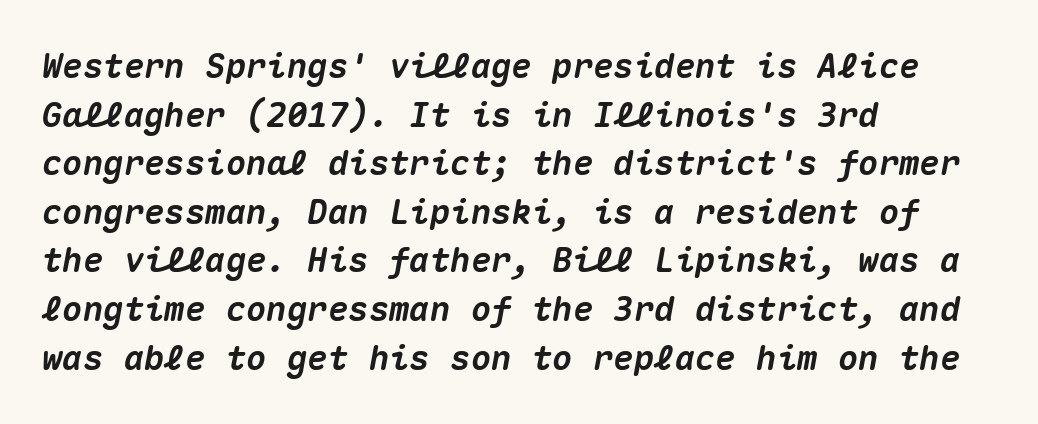
A clean baseline with only descenders dipping below it. Baseline-to-baseline distance is the conventional proportion of letter height. The letters march in equal steps, a hallmark of fixed-pitch type. The typography opts for an oblique posture over an upright one.
